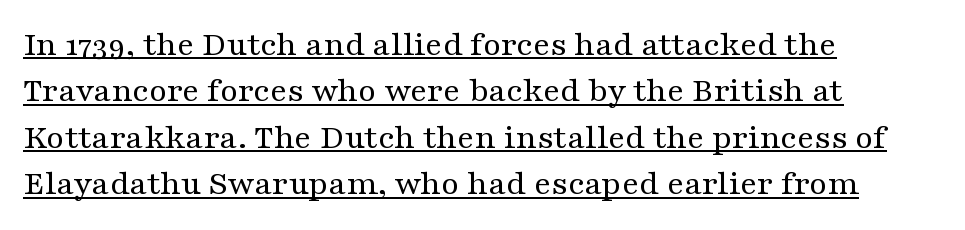
Old-style or modern, the face here clearly has serifs. Leading matches the norm, producing a regular column. Bold? No — there's no thickening of the strokes. The rendering uses natural spacing where letterforms have individual widths.
